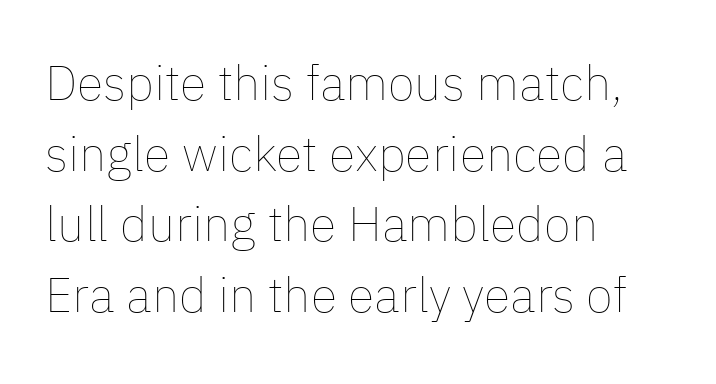
Q: Is the text bold? A: No.
Q: Is the text italic (slanted)? A: No, it is upright.
Q: Is the text underlined? A: No.
Q: How is the paragraph aligned? A: Left-aligned.
Q: Is the spacing between letters normal or unusually wide? A: Normal.
Q: Is the spacing between lines tight, normal or loose? A: Normal.
Q: Width (condensed, normal, or wide)? A: Normal.
Q: Stroke contrast? A: Low.
Q: x-height? A: Medium.
Q: Monospaced? A: No.
